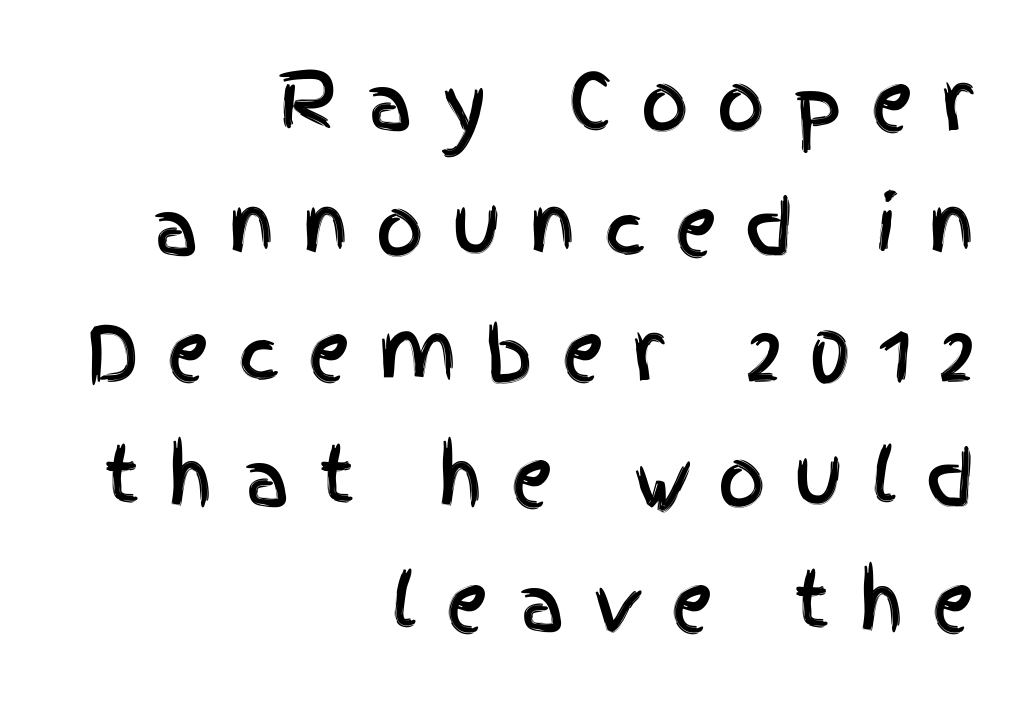
The image shows 75 px condensed sans-serif type, upright; set right-aligned, normal line spacing (1.67x), unusually wide letter spacing (+0.37 em), not underlined; a large x-height.
